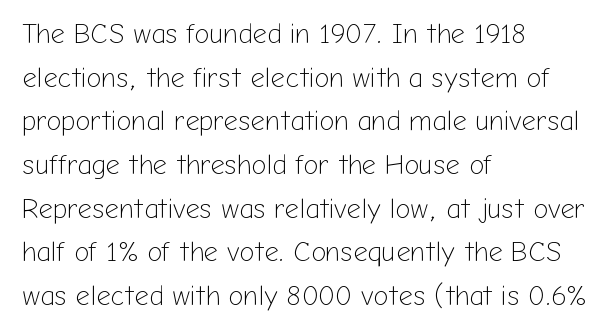
The image shows 28 px light sans-serif type, upright; set left-aligned, normal line spacing (1.56x), normal letter spacing, not underlined; low stroke contrast and a medium x-height.
